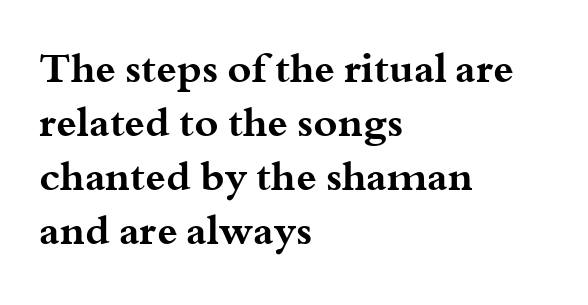
The image shows 41 px bold, wide serif type, upright; set left-aligned, normal line spacing (1.32x), normal letter spacing, not underlined; medium stroke contrast and a small x-height.
